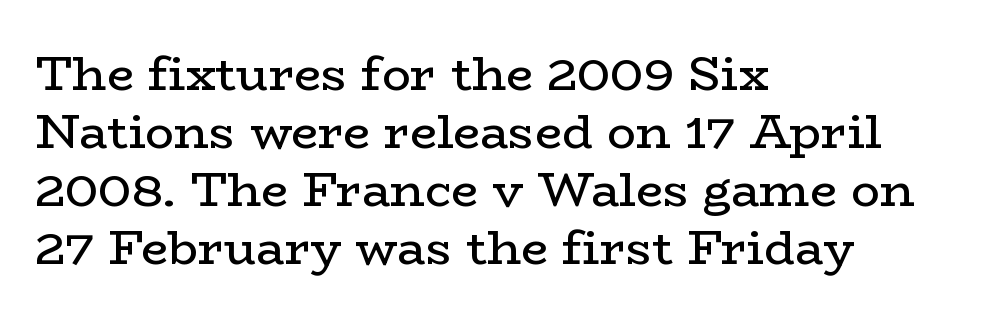
How are the letters spaced? Ordinarily, with no added tracking. This sample uses a serif face. The specimen reads as upright at a glance. Looks like regular typesetting: each glyph gets only the width it needs. Letters rest on an invisible, unmarked baseline. Alignment: flush left.
